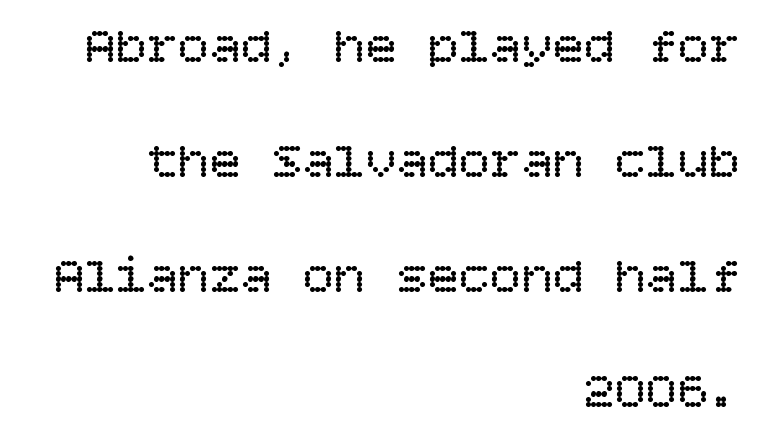
{"italic": "no", "bold": "no", "weight": "regular", "width": "normal", "stroke_contrast": "low", "x_height": "large", "underline": "no", "align": "right", "line_spacing": "loose", "line_spacing_ratio": 2.21, "letter_spacing": "normal", "letter_spacing_em": 0.0, "glyph_px": 52}
